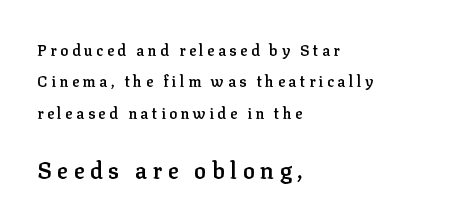
The image shows 23 px text type, upright; set left-aligned, loose line spacing (2.1x), unusually wide letter spacing (+0.23 em), not underlined; the second (bottom) block is 1.53x larger.
